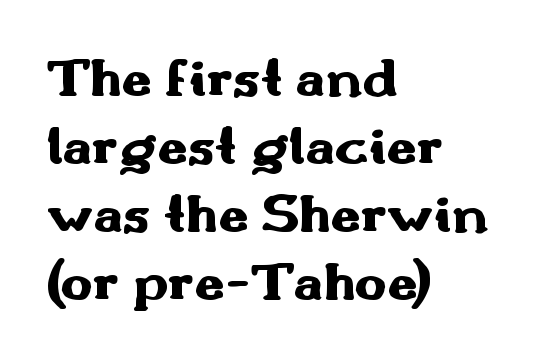
{"serif": "no", "italic": "no", "bold": "yes", "weight": "heavy", "width": "wide", "stroke_contrast": "medium", "x_height": "small", "monospaced": "no", "underline": "no", "align": "left", "line_spacing": "normal", "line_spacing_ratio": 1.26, "letter_spacing": "normal", "letter_spacing_em": 0.0, "glyph_px": 54}
